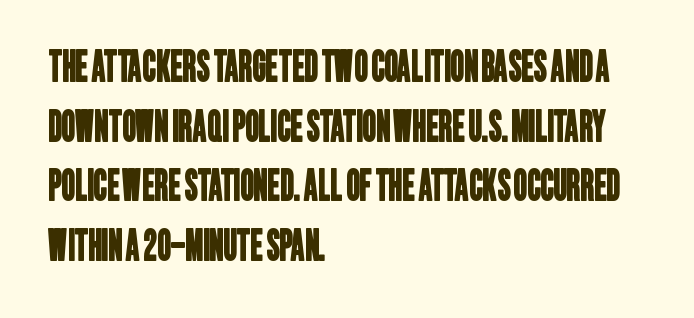
The rendering uses natural spacing where letterforms have individual widths. Only glyphs here, with clear space below each row. The typesetter chose a ragged-right arrangement here. This sample keeps an unexceptional amount of space between lines.
